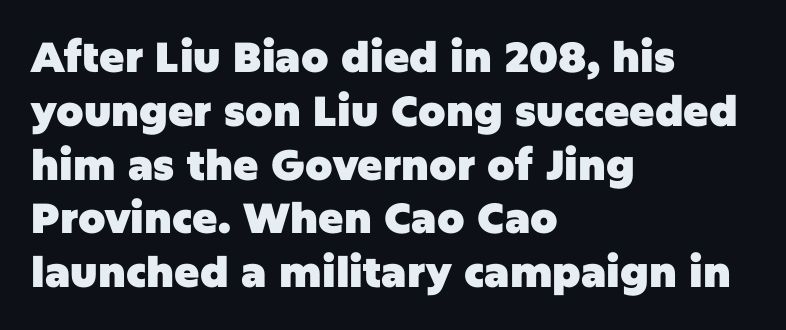
The image shows 42 px heavy sans-serif type, upright; set left-aligned, normal line spacing (1.28x), normal letter spacing, not underlined; low stroke contrast and a large x-height.
